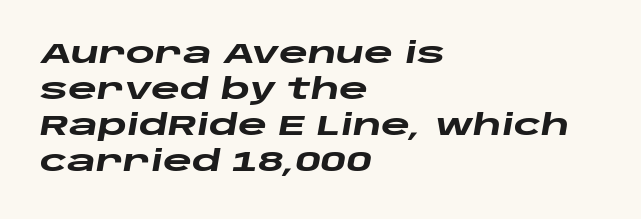
In terms of posture, this sample is oblique. A clean baseline with only descenders dipping below it. Tracking here is standard; glyphs follow each other at the usual distance. These lines are rendered in a variable-pitch font. Each glyph is drawn with heavy, bold strokes. How would I describe the line gaps? Plain and ordinary.
